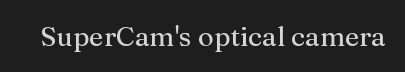
This rendering leaves character spacing at its baseline value. Has an underline been added? It has not. No italicization has been applied; the sample stays upright.
